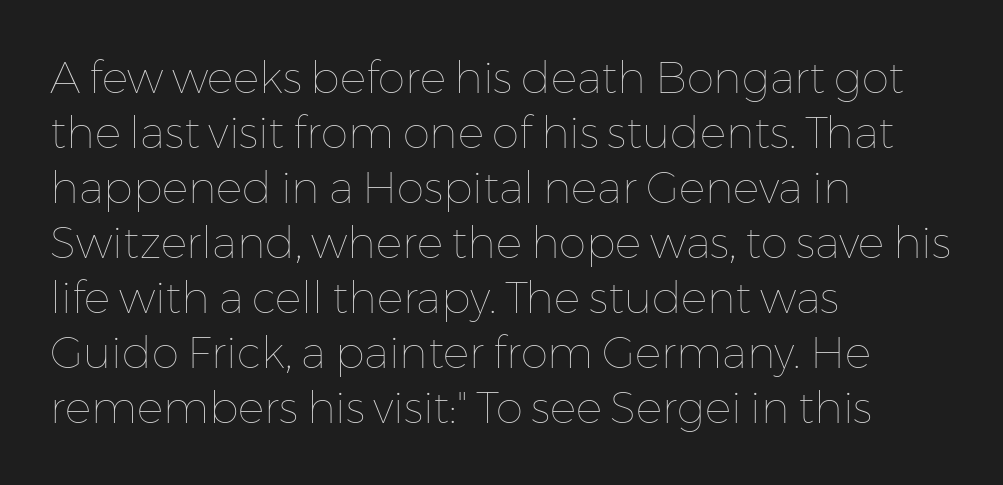
{"italic": "no", "bold": "no", "weight": "thin", "width": "normal", "stroke_contrast": "low", "x_height": "medium", "monospaced": "no", "underline": "no", "align": "left", "line_spacing": "normal", "line_spacing_ratio": 1.25, "letter_spacing": "normal", "letter_spacing_em": 0.0, "glyph_px": 44}
